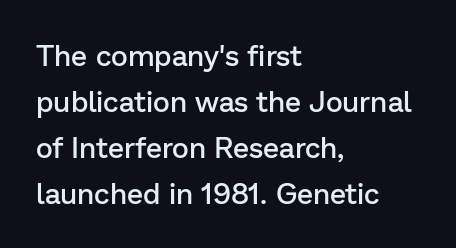
The image shows 29 px semibold sans-serif type, upright; set left-aligned, normal line spacing (1.59x), normal letter spacing, not underlined; low stroke contrast and a medium x-height.
